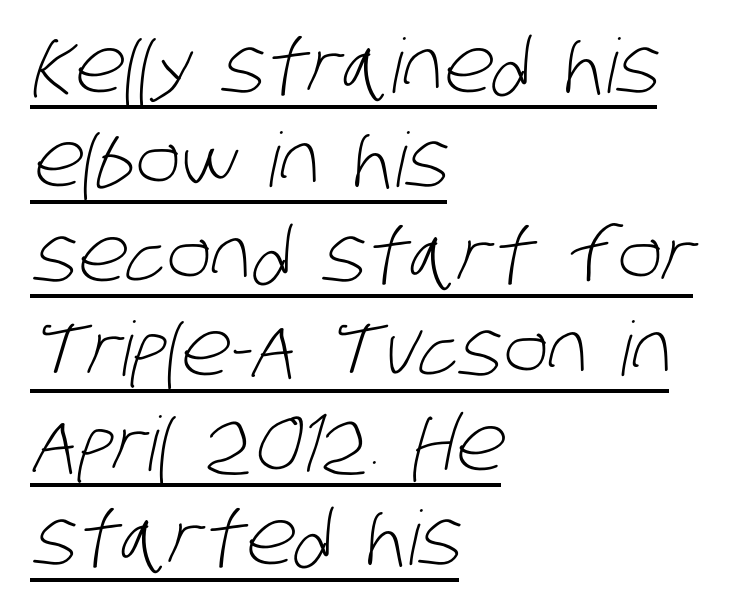
Stem width sits at or under what a default text font uses. Students, observe the line beneath the letters — that is underlining. Leading matches the norm, producing a regular column. Grotesque or geometric, the face here clearly has no serifs. Reading down the block, your eye returns to a fixed left position each line. Each word holds together tightly as a unit, with standard inter-letter gaps.
